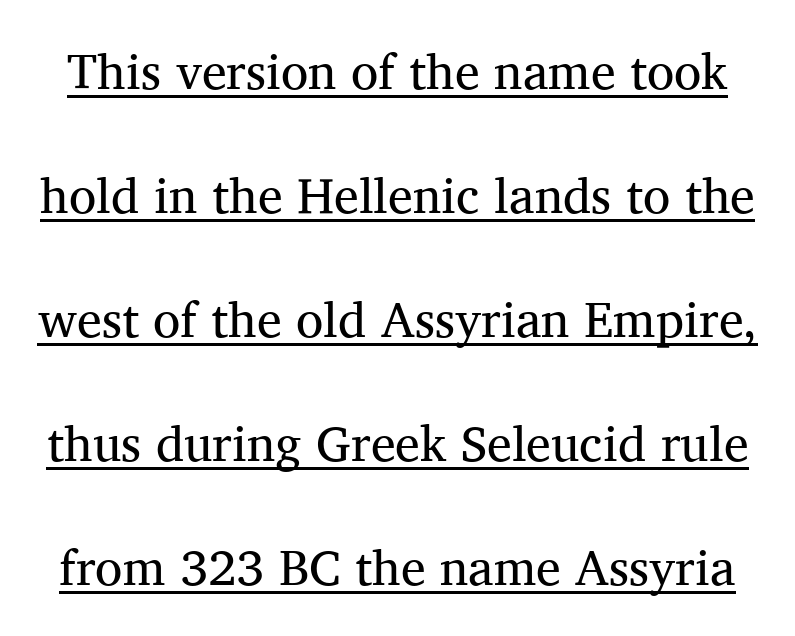
The image shows 50 px regular-weight serif type, upright; set loose line spacing (2.48x), normal letter spacing, underlined; medium stroke contrast and a medium x-height.
